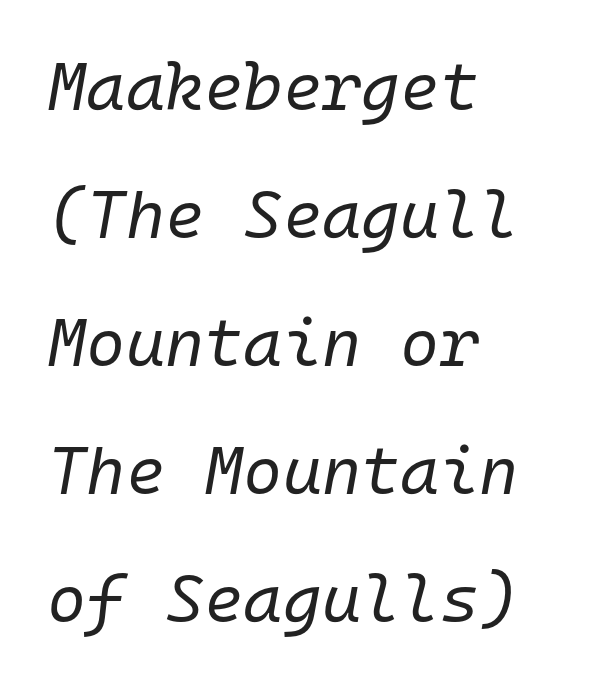
An italicized treatment has been applied to the whole sample. Each word holds together tightly as a unit, with standard inter-letter gaps. Note the uniform advance width — an 'i' takes as much space as an 'm'. The rendering uses a large line-height, opening up the rows.
